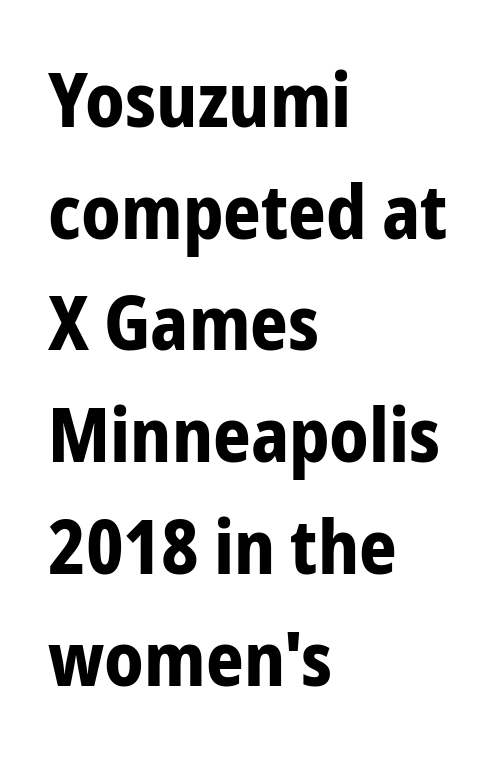
{"serif": "no", "italic": "no", "bold": "yes", "weight": "bold", "width": "condensed", "stroke_contrast": "low", "x_height": "medium", "monospaced": "no", "underline": "no", "align": "left", "line_spacing": "normal", "line_spacing_ratio": 1.51, "letter_spacing": "normal", "letter_spacing_em": 0.0, "glyph_px": 74}
